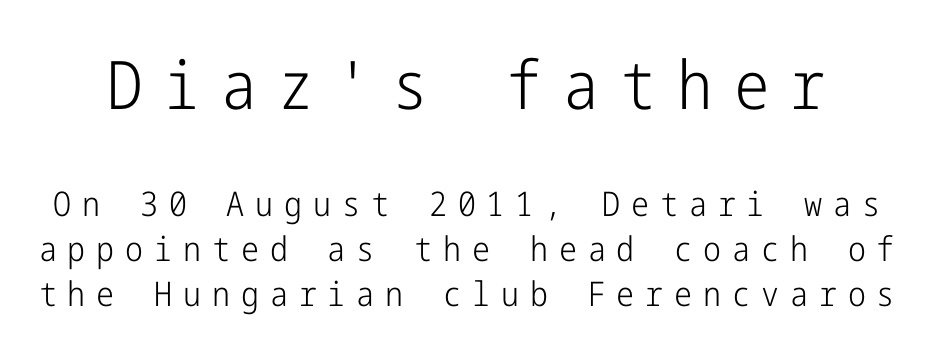
Q: Is the text bold? A: No.
Q: Is the text italic (slanted)? A: No, it is upright.
Q: Is the typeface a serif or a sans-serif typeface? A: Sans-serif.
Q: Is the text underlined? A: No.
Q: Is the spacing between letters normal or unusually wide? A: Unusually wide.
Q: Is the spacing between lines tight, normal or loose? A: Normal.
Q: Which block of text is set in a larger size, the first (top) or the second (bottom)? A: The first (top) one.
Q: Width (condensed, normal, or wide)? A: Condensed.
Q: Stroke contrast? A: Low.
Q: x-height? A: Medium.
